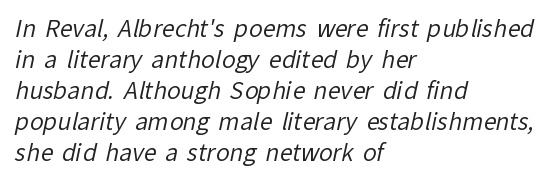
{"bold": "no", "underline": "no", "align": "left", "line_spacing": "normal", "line_spacing_ratio": 1.35, "letter_spacing": "normal", "letter_spacing_em": 0.0, "glyph_px": 23}
